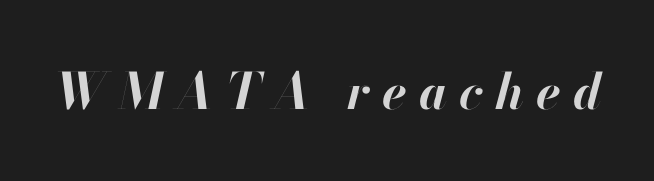
The letterforms stand isolated, each surrounded by extra space. It's the slanting kind of type. You could not count columns in this text — the font is proportionally spaced. Descenders are the only things crossing below the line.
